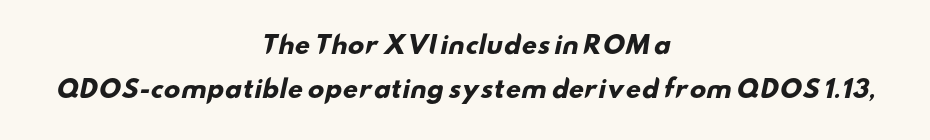
Q: Is the text bold? A: Yes.
Q: Is the text underlined? A: No.
Q: How is the paragraph aligned? A: Centered.
Q: Is the spacing between letters normal or unusually wide? A: Normal.
